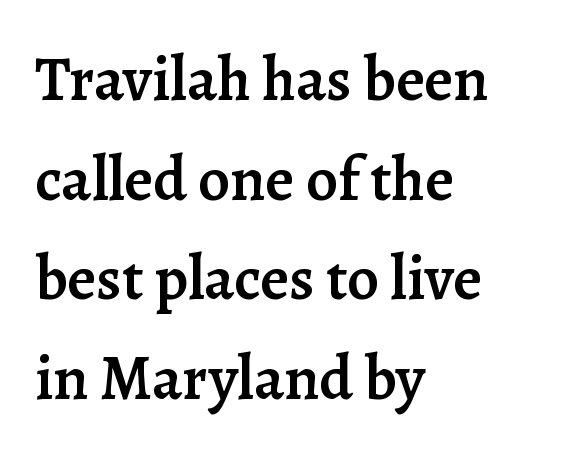
Q: Is the text bold? A: Semi-bold.
Q: Is the text italic (slanted)? A: No, it is upright.
Q: Is the typeface a serif or a sans-serif typeface? A: Serif.
Q: Is the text underlined? A: No.
Q: How is the paragraph aligned? A: Left-aligned.
Q: Is the spacing between letters normal or unusually wide? A: Normal.
Q: Is the spacing between lines tight, normal or loose? A: Normal.
Q: Width (condensed, normal, or wide)? A: Normal.
Q: Stroke contrast? A: Low.
Q: x-height? A: Medium.
Q: Monospaced? A: No.
